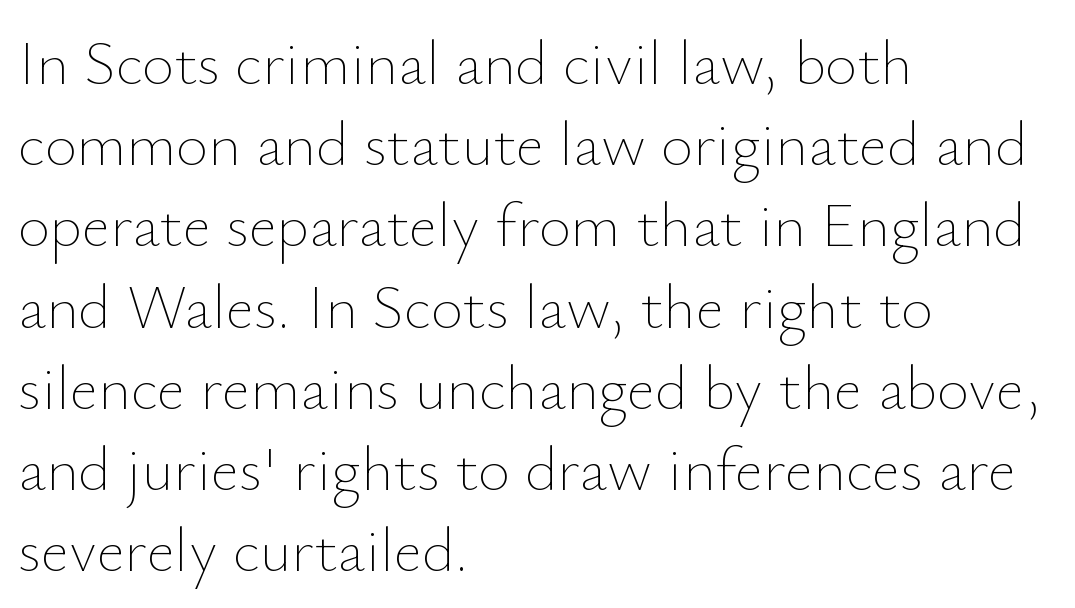
{"italic": "no", "bold": "no", "weight": "thin", "width": "normal", "stroke_contrast": "low", "x_height": "small", "monospaced": "no", "underline": "no", "align": "left", "line_spacing": "normal", "line_spacing_ratio": 1.31, "letter_spacing": "normal", "letter_spacing_em": 0.0, "glyph_px": 62}
